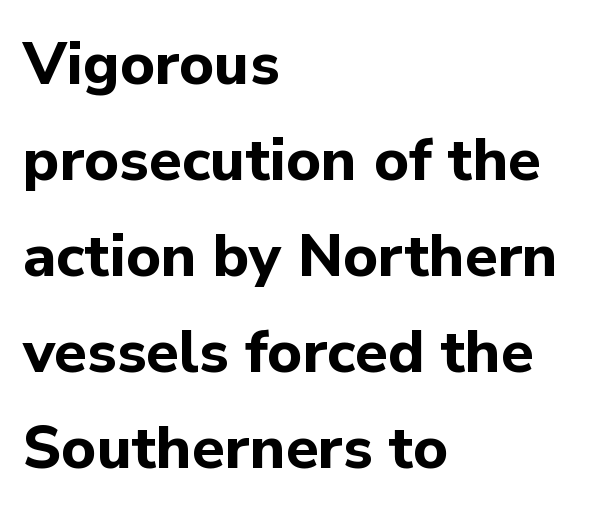
Tracking here is standard; glyphs follow each other at the usual distance. Font category for this specimen: sans-serif. These lines are rendered in a variable-pitch font. This is heavy type, rendered in bold.
